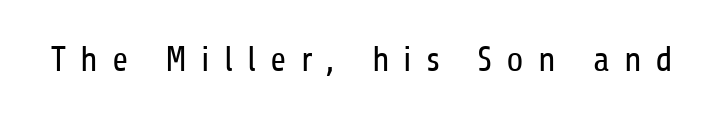
The lettering holds an erect, upright posture throughout. Does extra space separate the letters? Yes, quite a lot of it. This reads as an unemphasized weight, regular at the heaviest. Type style note: lacks serifs. The zone under the glyphs is completely vacant.
